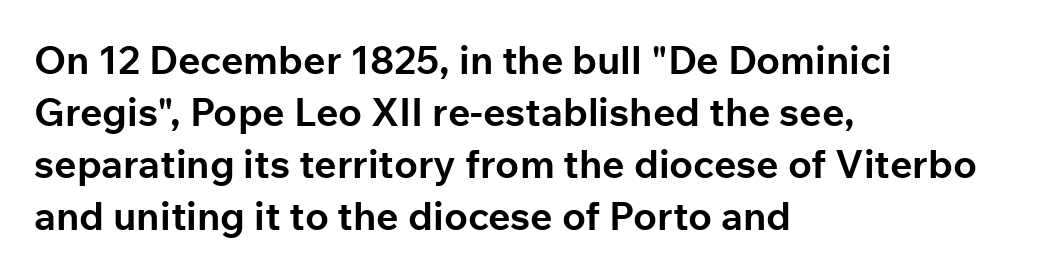
The image shows 39 px bold sans-serif type, upright; set left-aligned, normal line spacing (1.33x), normal letter spacing, not underlined; low stroke contrast and a medium x-height.
